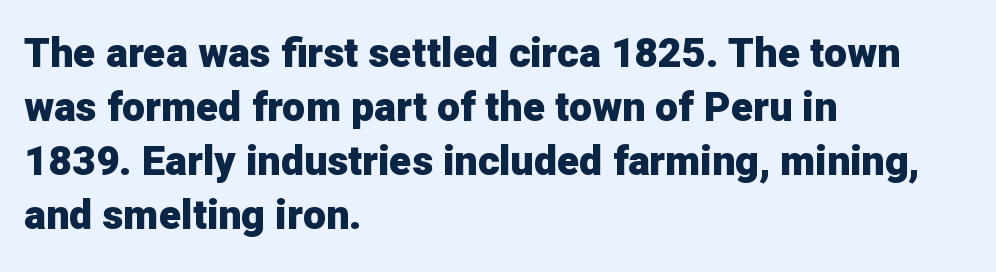
Q: Is the text bold? A: Yes.
Q: Is the text italic (slanted)? A: No, it is upright.
Q: Is the typeface a serif or a sans-serif typeface? A: Sans-serif.
Q: Is the text underlined? A: No.
Q: How is the paragraph aligned? A: Left-aligned.
Q: Is the spacing between letters normal or unusually wide? A: Normal.
Q: Is the spacing between lines tight, normal or loose? A: Normal.
Q: Width (condensed, normal, or wide)? A: Normal.
Q: Stroke contrast? A: Low.
Q: x-height? A: Medium.
Q: Monospaced? A: No.
